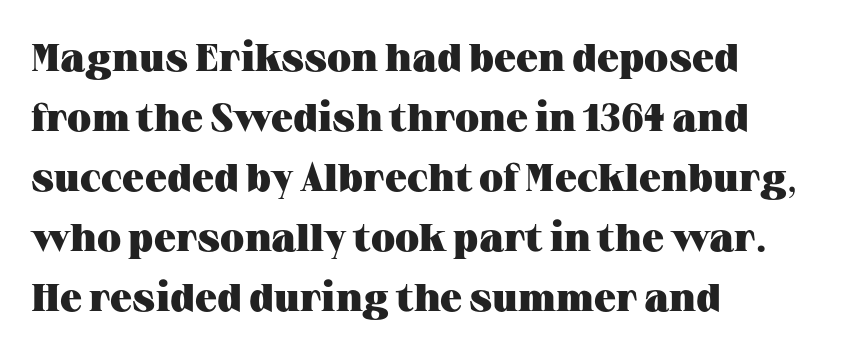
Q: Is the text bold? A: Yes.
Q: Is the text italic (slanted)? A: No, it is upright.
Q: Is the typeface a serif or a sans-serif typeface? A: Serif.
Q: Is the text underlined? A: No.
Q: How is the paragraph aligned? A: Left-aligned.
Q: Is the spacing between letters normal or unusually wide? A: Normal.
Q: Is the spacing between lines tight, normal or loose? A: Normal.
Q: Width (condensed, normal, or wide)? A: Wide.
Q: Stroke contrast? A: Medium.
Q: x-height? A: Medium.
Q: Monospaced? A: No.
